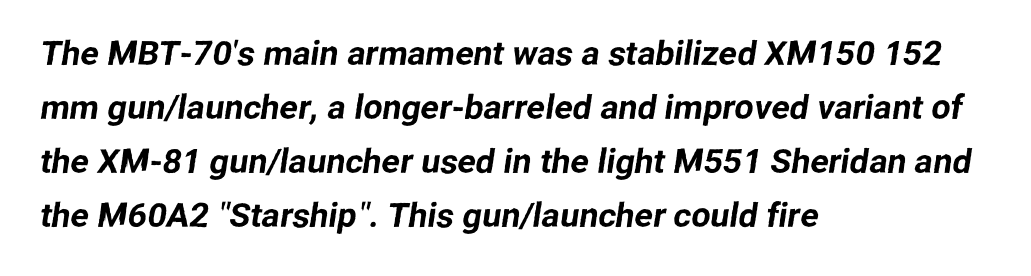
The image shows 34 px sans-serif type; set left-aligned, normal line spacing (1.59x), normal letter spacing, not underlined; low stroke contrast and a medium x-height.
